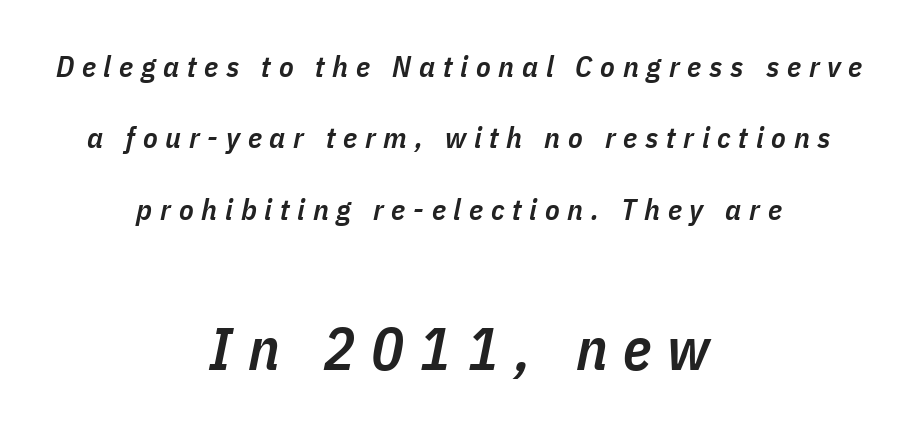
Q: Is the text bold? A: Semi-bold.
Q: Is the text italic (slanted)? A: Yes, it leans right by about 11 degrees.
Q: Is the text underlined? A: No.
Q: How is the paragraph aligned? A: Centered.
Q: Is the spacing between letters normal or unusually wide? A: Unusually wide.
Q: Is the spacing between lines tight, normal or loose? A: Loose.
Q: Which block of text is set in a larger size, the first (top) or the second (bottom)? A: The second (bottom) one.
Q: Width (condensed, normal, or wide)? A: Condensed.
Q: Stroke contrast? A: Low.
Q: x-height? A: Medium.
Q: Monospaced? A: No.
